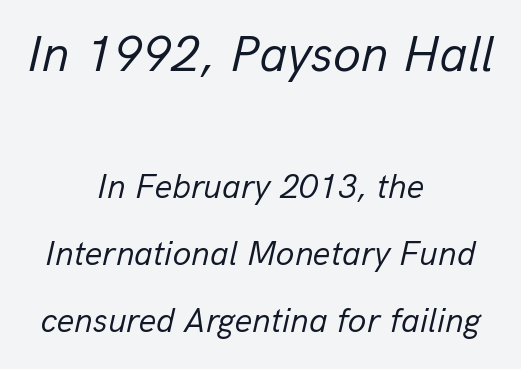
The image shows 51 px regular-weight type, italic (leaning right); set centered, loose line spacing (1.98x), normal letter spacing, not underlined; the first (top) block is 1.5x larger; low stroke contrast and a medium x-height.
